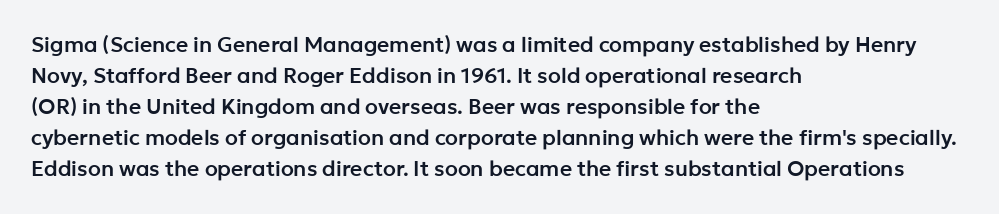
{"italic": "no", "underline": "no", "align": "left", "line_spacing": "normal", "line_spacing_ratio": 1.48, "letter_spacing": "normal", "letter_spacing_em": 0.0, "glyph_px": 21}
